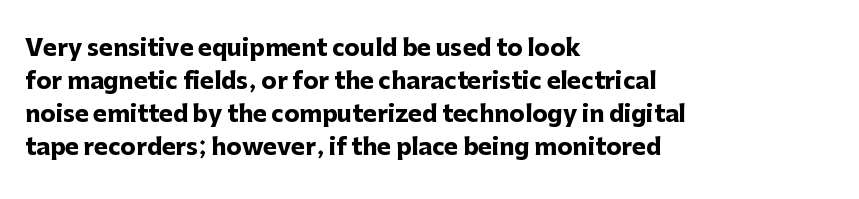
The image shows 23 px bold type, upright; set left-aligned, normal line spacing (1.44x), normal letter spacing, not underlined.
